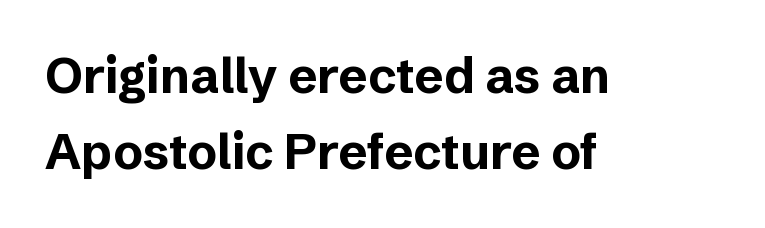
Q: Is the text bold? A: Yes.
Q: Is the text italic (slanted)? A: No, it is upright.
Q: Is the typeface a serif or a sans-serif typeface? A: Sans-serif.
Q: Is the text underlined? A: No.
Q: How is the paragraph aligned? A: Left-aligned.
Q: Is the spacing between letters normal or unusually wide? A: Normal.
Q: Is the spacing between lines tight, normal or loose? A: Normal.
Q: Width (condensed, normal, or wide)? A: Normal.
Q: Stroke contrast? A: Low.
Q: x-height? A: Medium.
Q: Monospaced? A: No.
